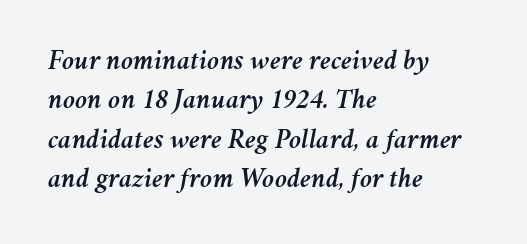
The image shows 28 px text type, italic (leaning right); set left-aligned, normal line spacing (1.41x), normal letter spacing, not underlined; medium stroke contrast and a medium x-height.
